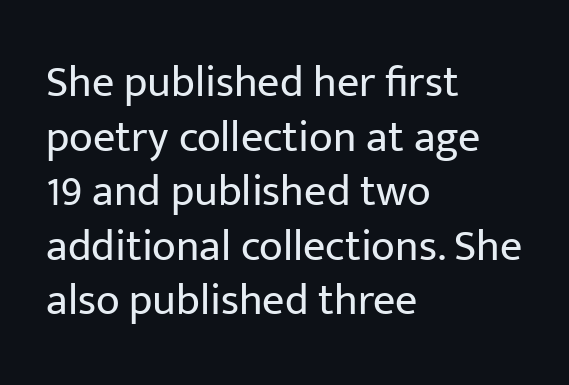
{"serif": "no", "italic": "no", "bold": "no", "weight": "regular", "width": "normal", "stroke_contrast": "low", "x_height": "medium", "monospaced": "no", "underline": "no", "align": "left", "line_spacing_ratio": 1.24, "letter_spacing": "normal", "letter_spacing_em": 0.0, "glyph_px": 44}
